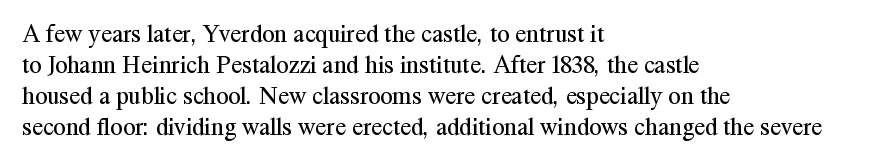
Q: Is the text bold? A: No.
Q: Is the text italic (slanted)? A: No, it is upright.
Q: Is the text underlined? A: No.
Q: How is the paragraph aligned? A: Left-aligned.
Q: Is the spacing between letters normal or unusually wide? A: Normal.
